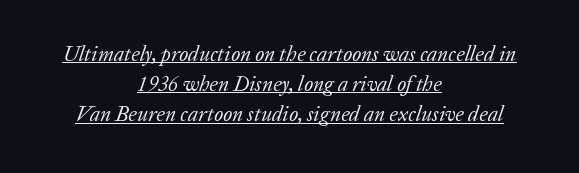
Like a heading marked for emphasis, these lines bear an underscore. Leftover space on each line is divided equally before and after the words. A typesetter would mark this as italic. Baseline-to-baseline distance is the conventional proportion of letter height. Students, note that the glyphs here touch the page at normal intervals. Weight: regular or lighter.
